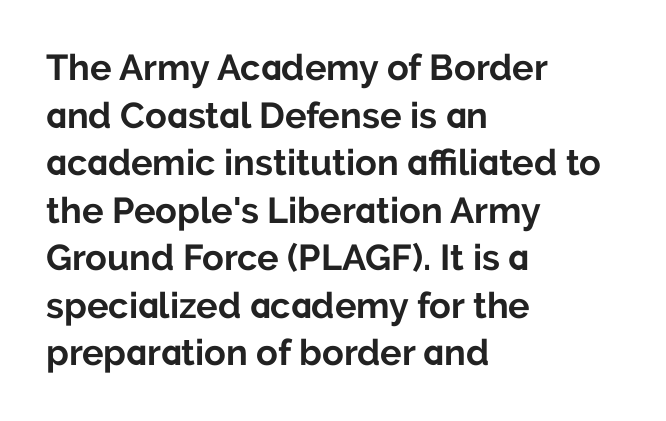
{"serif": "no", "italic": "no", "bold": "yes", "weight": "bold", "width": "normal", "stroke_contrast": "low", "x_height": "medium", "monospaced": "no", "underline": "no", "align": "left", "line_spacing": "normal", "line_spacing_ratio": 1.32, "letter_spacing": "normal", "letter_spacing_em": 0.0, "glyph_px": 36}
